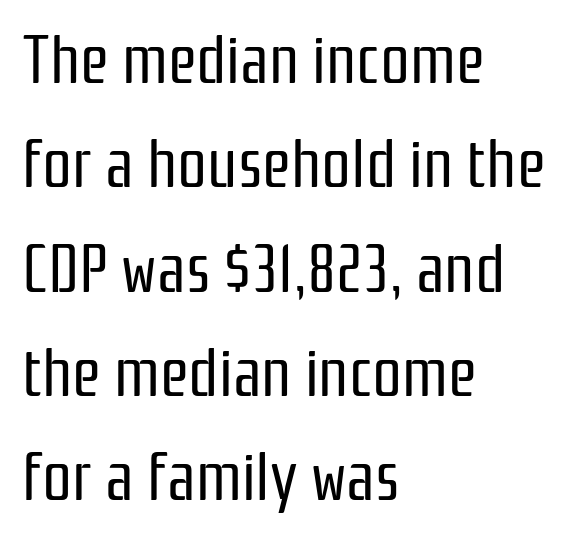
Q: Is the text bold? A: No.
Q: Is the text italic (slanted)? A: No, it is upright.
Q: Is the typeface a serif or a sans-serif typeface? A: Sans-serif.
Q: Is the text underlined? A: No.
Q: How is the paragraph aligned? A: Left-aligned.
Q: Is the spacing between letters normal or unusually wide? A: Normal.
Q: Is the spacing between lines tight, normal or loose? A: Normal.
Q: Width (condensed, normal, or wide)? A: Condensed.
Q: Stroke contrast? A: Low.
Q: x-height? A: Medium.
Q: Monospaced? A: No.
